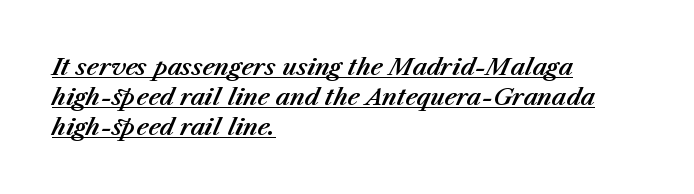
Q: Is the text italic (slanted)? A: Yes, it leans right by about 23 degrees.
Q: Is the text underlined? A: Yes.
Q: How is the paragraph aligned? A: Left-aligned.
Q: Is the spacing between letters normal or unusually wide? A: Normal.
Q: Is the spacing between lines tight, normal or loose? A: Normal.
